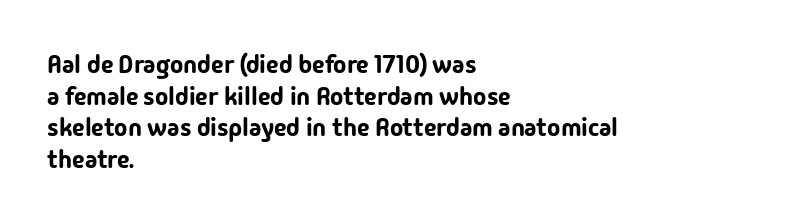
The rows are spaced the way most documents space them. No extra tracking has been applied to these lines. Which margin do the lines hug? The left one — the right edge is uneven. The gap between lines stays unmarked. If you drew a line through each stem, it would be perfectly vertical.
